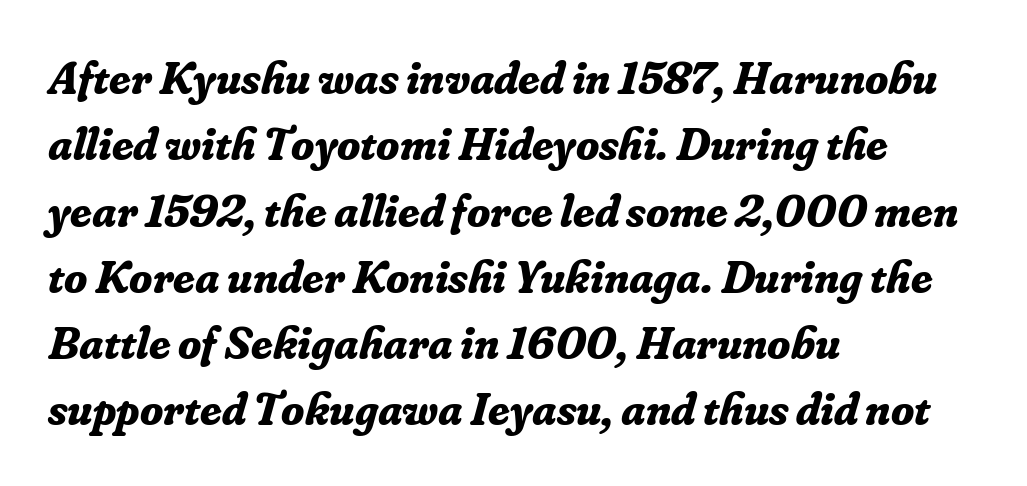
{"serif": "yes", "italic": "yes", "lean": "right", "slant_degrees": 16, "bold": "yes", "weight": "bold", "width": "normal", "stroke_contrast": "low", "x_height": "small", "monospaced": "no", "underline": "no", "align": "left", "line_spacing": "normal", "line_spacing_ratio": 1.41, "letter_spacing": "normal", "letter_spacing_em": 0.0, "glyph_px": 47}
